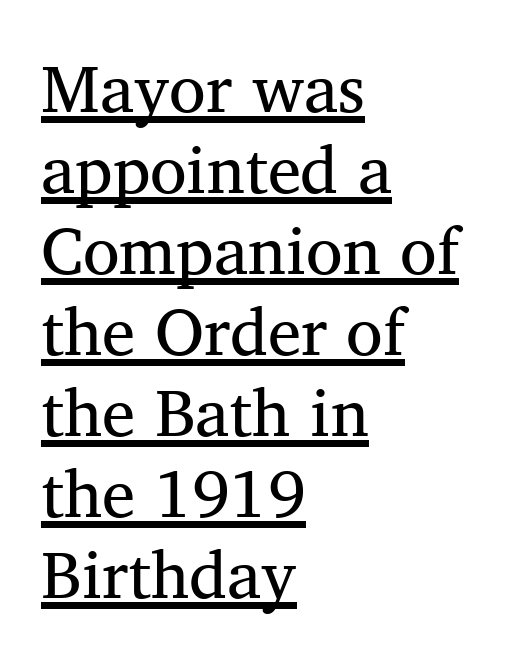
{"serif": "yes", "bold": "no", "weight": "regular", "width": "normal", "stroke_contrast": "medium", "x_height": "medium", "monospaced": "no", "underline": "yes", "align": "left", "line_spacing_ratio": 1.21, "letter_spacing": "normal", "letter_spacing_em": 0.0, "glyph_px": 67}
